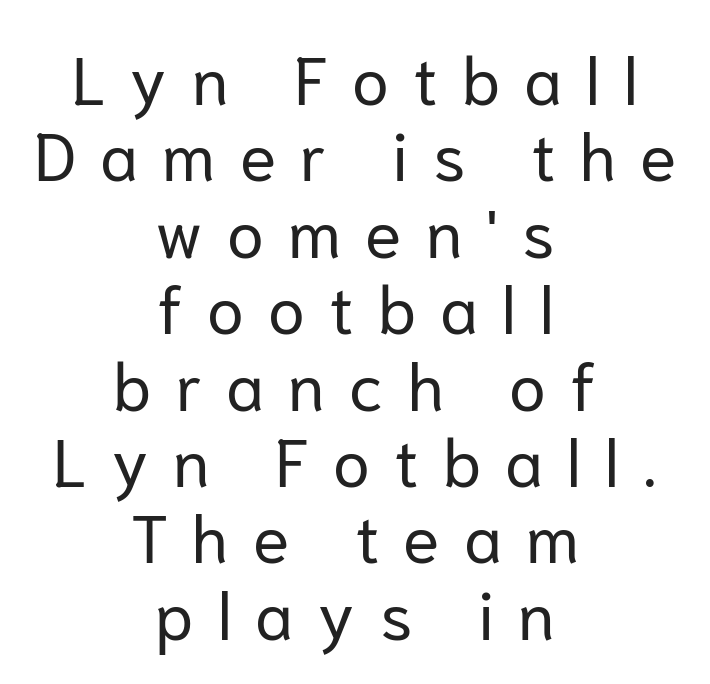
Underlining? Definitely not there. Between one letter and the next there's a generous, obvious gap. This rendering uses center alignment, leaving both contours irregular but symmetric. Unbolded letterforms with no extra heft. Varying glyph widths throughout — classic text-font behaviour.
